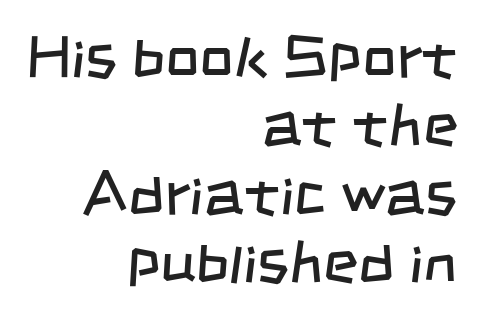
The image shows 60 px regular-weight, condensed sans-serif type; set right-aligned, tight line spacing (1.14x), normal letter spacing, not underlined; low stroke contrast and a large x-height.
